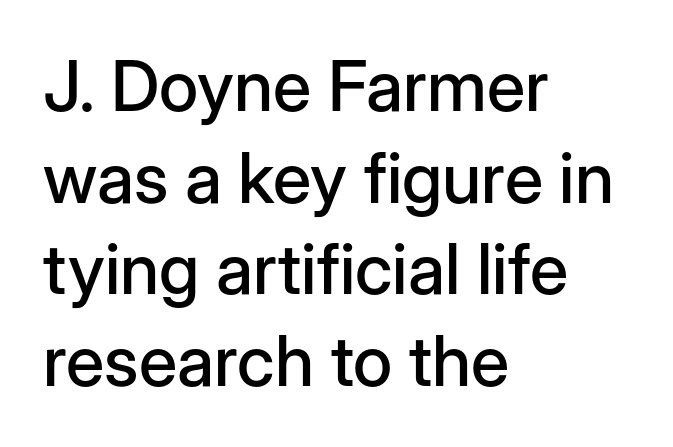
Q: Is the text italic (slanted)? A: No, it is upright.
Q: Is the typeface a serif or a sans-serif typeface? A: Sans-serif.
Q: Is the text underlined? A: No.
Q: How is the paragraph aligned? A: Left-aligned.
Q: Is the spacing between letters normal or unusually wide? A: Normal.
Q: Is the spacing between lines tight, normal or loose? A: Normal.
Q: Width (condensed, normal, or wide)? A: Normal.
Q: Stroke contrast? A: Low.
Q: x-height? A: Medium.
Q: Monospaced? A: No.
